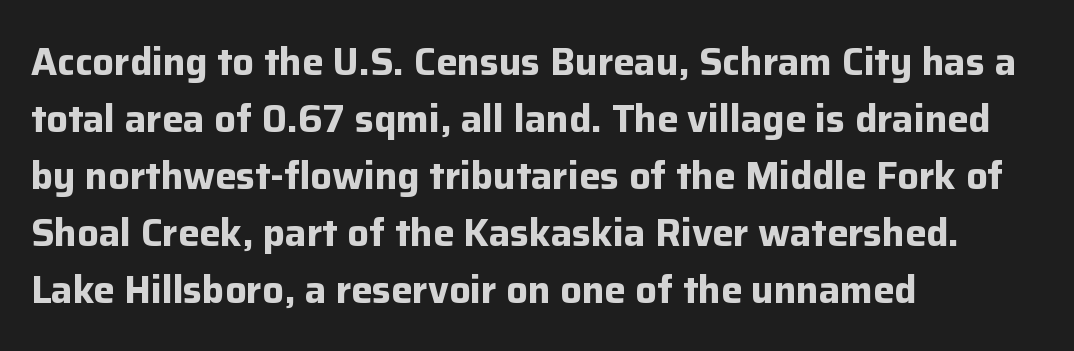
The image shows 38 px bold sans-serif type, upright; set left-aligned, normal line spacing (1.5x), normal letter spacing, not underlined; low stroke contrast and a medium x-height.
